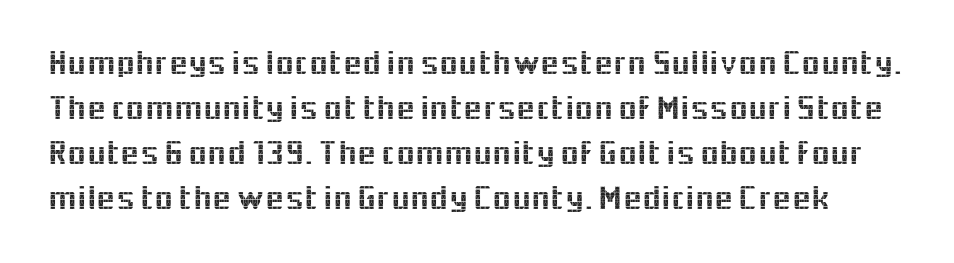
This block has exactly the height ordinary leading produces. Words float on clear page, feet unadorned. The gaps between neighbouring characters are ordinary and unremarkable. Examine the stroke ends and you'll find no serifs. Spacing verdict: proportional, widths tailored to each character.
